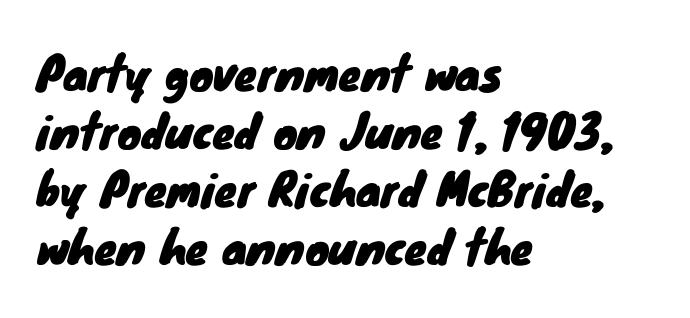
Q: Is the typeface a serif or a sans-serif typeface? A: Sans-serif.
Q: Is the text underlined? A: No.
Q: How is the paragraph aligned? A: Left-aligned.
Q: Is the spacing between letters normal or unusually wide? A: Normal.
Q: Is the spacing between lines tight, normal or loose? A: Normal.
Q: Width (condensed, normal, or wide)? A: Normal.
Q: Stroke contrast? A: Low.
Q: x-height? A: Small.
Q: Monospaced? A: No.
